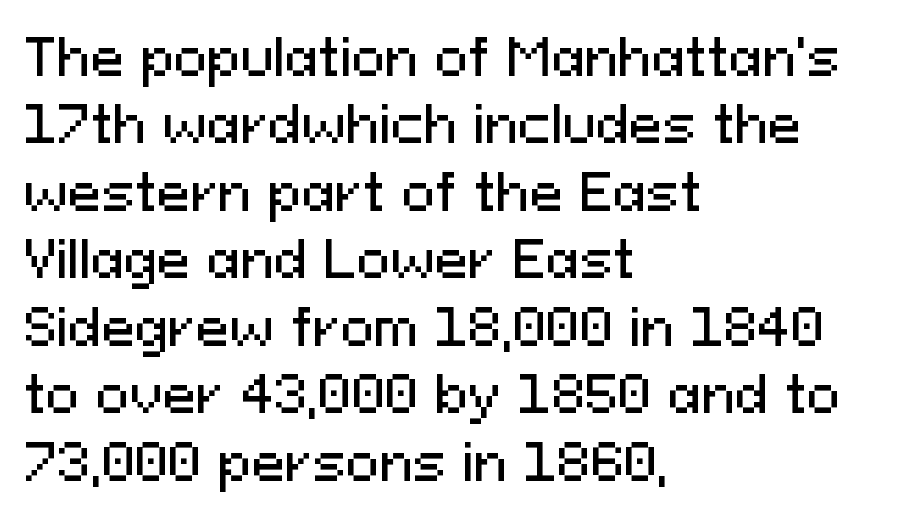
{"serif": "no", "italic": "no", "width": "normal", "stroke_contrast": "medium", "x_height": "medium", "monospaced": "no", "underline": "no", "align": "left", "line_spacing": "normal", "line_spacing_ratio": 1.35, "letter_spacing": "normal", "letter_spacing_em": 0.0, "glyph_px": 50}
